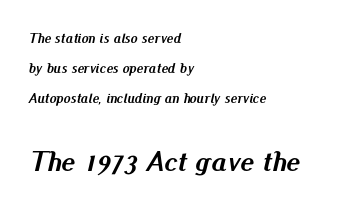
The image shows 29 px semibold type, italic (leaning right); set left-aligned, loose line spacing (2.14x), normal letter spacing, not underlined; the second (bottom) block is 2.07x larger; medium stroke contrast and a small x-height.
